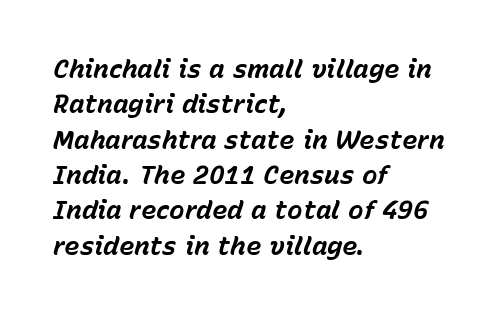
The image shows 26 px bold type, italic (leaning right); set left-aligned, normal line spacing (1.36x), normal letter spacing, not underlined.
